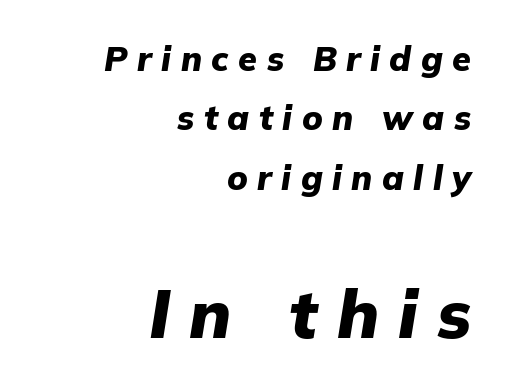
The image shows 68 px heavy type, italic (leaning right); set right-aligned, line spacing 1.75x, unusually wide letter spacing (+0.28 em), not underlined; the second (bottom) block is 2.0x larger; low stroke contrast and a medium x-height.
